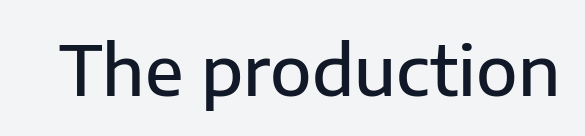
In terms of letterform style, serifs are entirely absent. Decoration check: the copy has no underline. There is no visible air inserted between adjacent glyphs. Spacing verdict: proportional, widths tailored to each character. Notice how the stems are strictly vertical — no italics here.
